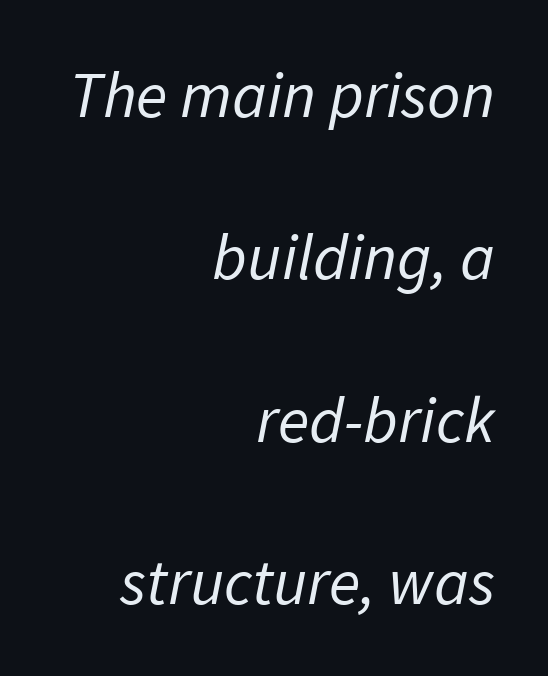
Serifs: no, the terminals of the letterforms are clean. Where is the straight margin? On the right. Nothing heavy about these letters — not bold at all. The letters sit at their default tracking, neither squeezed nor spread. Rule under the text: the space is simply empty. The rendering uses natural spacing where letterforms have individual widths.
